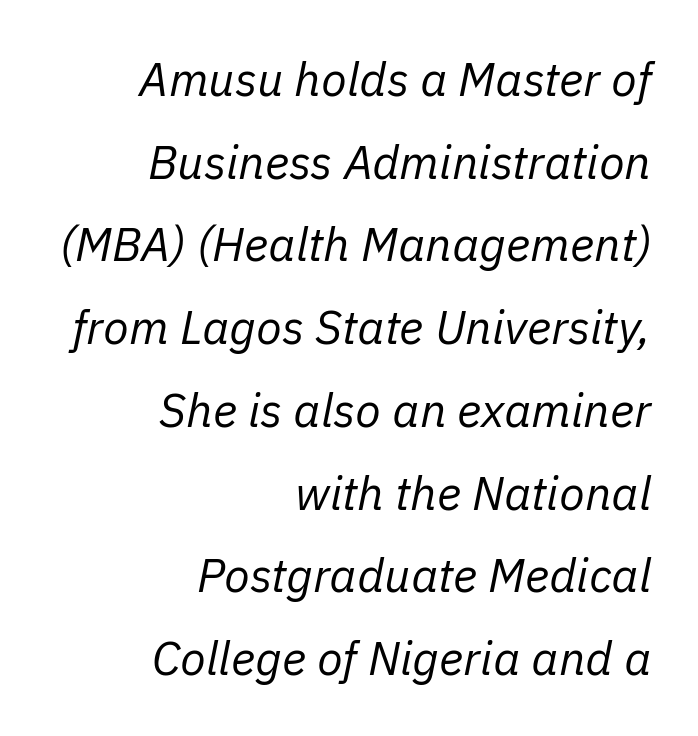
{"italic": "yes", "lean": "right", "slant_degrees": 11, "bold": "no", "weight": "regular", "width": "normal", "stroke_contrast": "low", "x_height": "medium", "monospaced": "no", "underline": "no", "align": "right", "line_spacing_ratio": 1.76, "letter_spacing": "normal", "letter_spacing_em": 0.0, "glyph_px": 47}
